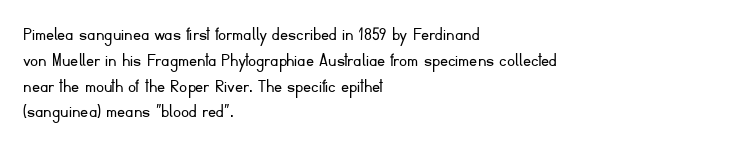
Interline gaps are of average width in this sample. Style check: upright. Tracking here is standard; glyphs follow each other at the usual distance. Stroke mass is kept to a normal reading level or below. Beneath every word, the page is bare. Leftover space on each line is placed entirely after the last word.
